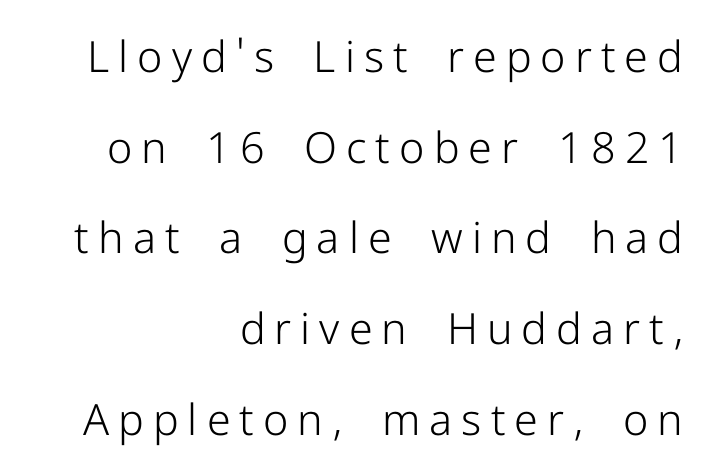
The image shows 43 px light sans-serif type, upright; set right-aligned, loose line spacing (2.11x), unusually wide letter spacing (+0.21 em), not underlined; low stroke contrast and a medium x-height.
